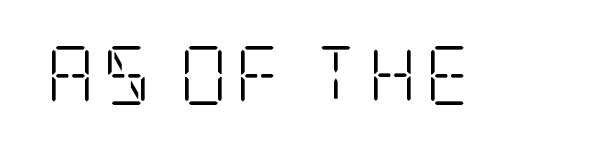
{"serif": "yes", "italic": "no", "bold": "no", "weight": "light", "width": "condensed", "stroke_contrast": "low", "x_height": "large", "underline": "no", "glyph_px": 59}
